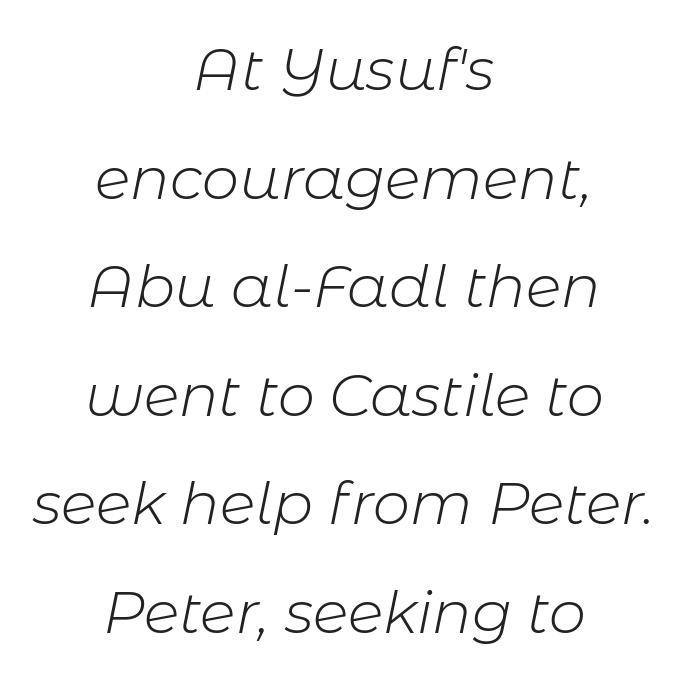
The image shows 59 px light type, italic (leaning right); set centered, line spacing 1.84x, normal letter spacing, not underlined; low stroke contrast and a medium x-height.
